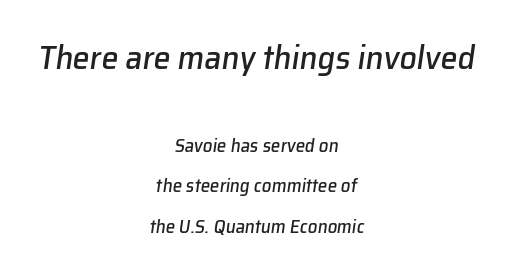
{"italic": "yes", "lean": "right", "slant_degrees": 8, "width": "normal", "stroke_contrast": "low", "x_height": "medium", "monospaced": "no", "underline": "no", "align": "center", "line_spacing": "loose", "line_spacing_ratio": 2.13, "letter_spacing": "normal", "letter_spacing_em": 0.0, "larger_block": "first", "size_ratio": 1.79, "glyph_px": 34}
